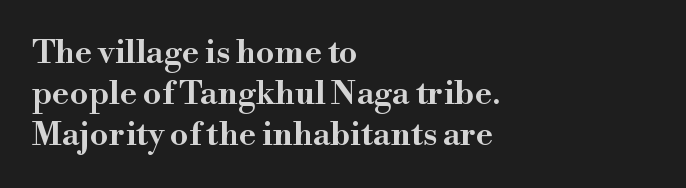
Q: Is the text italic (slanted)? A: No, it is upright.
Q: Is the typeface a serif or a sans-serif typeface? A: Serif.
Q: Is the text underlined? A: No.
Q: How is the paragraph aligned? A: Left-aligned.
Q: Is the spacing between letters normal or unusually wide? A: Normal.
Q: Width (condensed, normal, or wide)? A: Wide.
Q: Stroke contrast? A: High.
Q: x-height? A: Small.
Q: Monospaced? A: No.
